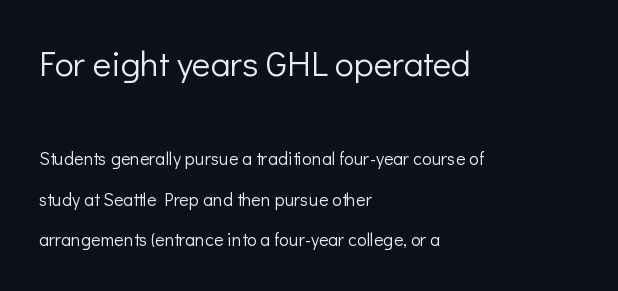
{"serif": "no", "italic": "no", "bold": "no", "weight": "light", "width": "normal", "stroke_contrast": "low", "x_height": "medium", "monospaced": "no", "underline": "no", "align": "left", "line_spacing": "loose", "line_spacing_ratio": 2.26, "letter_spacing": "normal", "letter_spacing_em": 0.0, "larger_block": "first", "size_ratio": 1.94, "glyph_px": 35}
